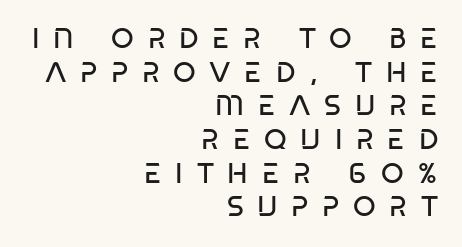
{"serif": "no", "italic": "no", "bold": "no", "weight": "regular", "width": "condensed", "stroke_contrast": "low", "x_height": "large", "monospaced": "no", "underline": "no", "align": "right", "line_spacing_ratio": 1.16, "letter_spacing": "wide", "letter_spacing_em": 0.47, "glyph_px": 29}
